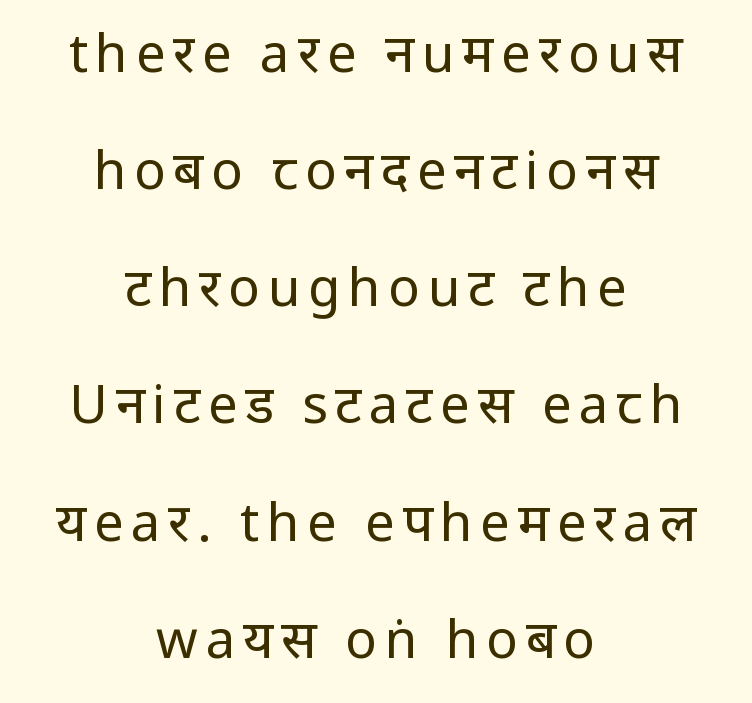
{"serif": "no", "italic": "no", "bold": "no", "weight": "regular", "width": "condensed", "stroke_contrast": "low", "x_height": "large", "monospaced": "no", "underline": "no", "align": "center", "line_spacing": "loose", "line_spacing_ratio": 2.21, "glyph_px": 53}
